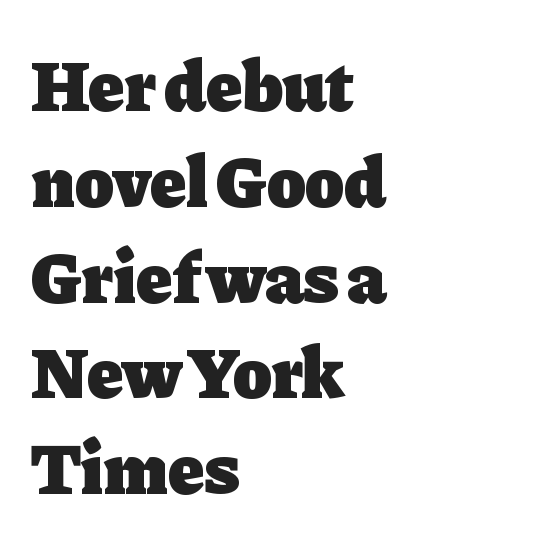
{"serif": "yes", "italic": "no", "bold": "yes", "weight": "heavy", "width": "normal", "stroke_contrast": "low", "x_height": "medium", "monospaced": "no", "underline": "no", "align": "left", "line_spacing": "normal", "line_spacing_ratio": 1.33, "letter_spacing": "normal", "letter_spacing_em": 0.0, "glyph_px": 72}
